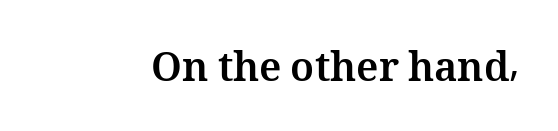
{"italic": "no", "bold": "yes", "weight": "bold", "width": "normal", "stroke_contrast": "medium", "x_height": "medium", "monospaced": "no", "underline": "no", "letter_spacing": "normal", "letter_spacing_em": 0.0, "glyph_px": 40}
